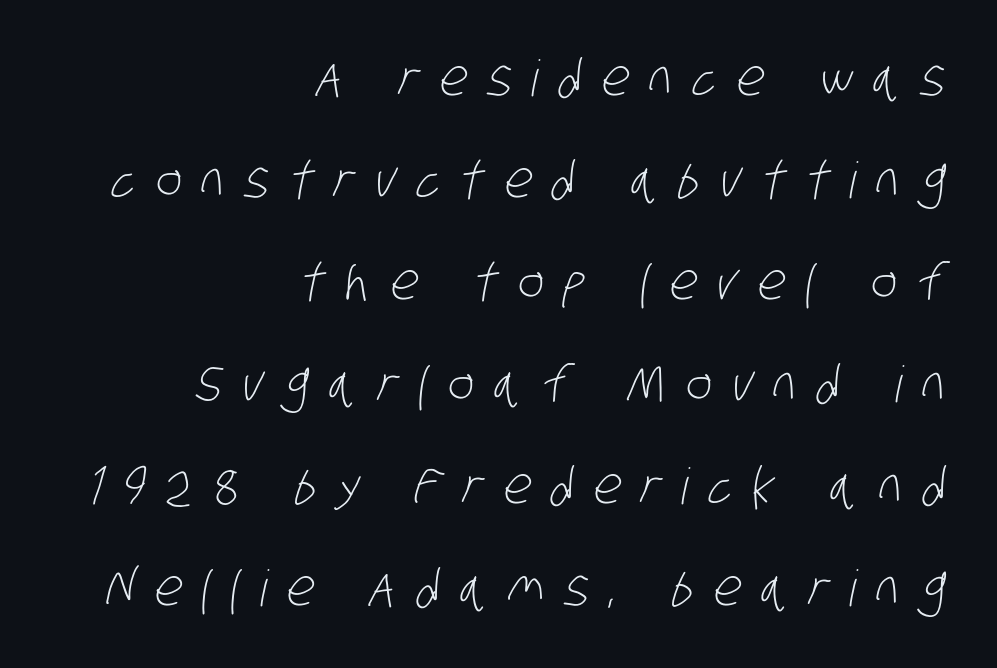
The image shows 50 px light, condensed sans-serif type; set right-aligned, loose line spacing (2.04x), unusually wide letter spacing (+0.4 em), not underlined; low stroke contrast and a large x-height.
